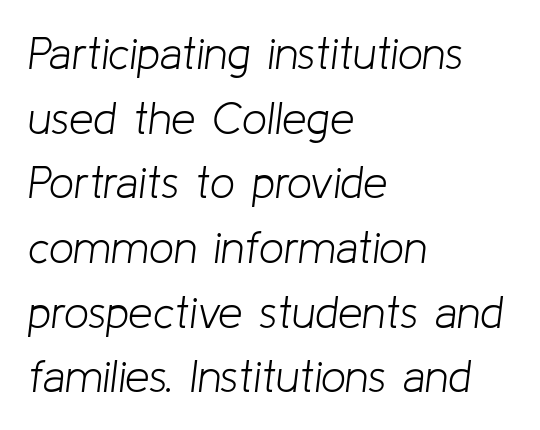
{"italic": "yes", "lean": "right", "slant_degrees": 8, "bold": "no", "weight": "light", "width": "normal", "stroke_contrast": "low", "x_height": "medium", "monospaced": "no", "underline": "no", "align": "left", "line_spacing": "normal", "line_spacing_ratio": 1.47, "letter_spacing": "normal", "letter_spacing_em": 0.0, "glyph_px": 44}
